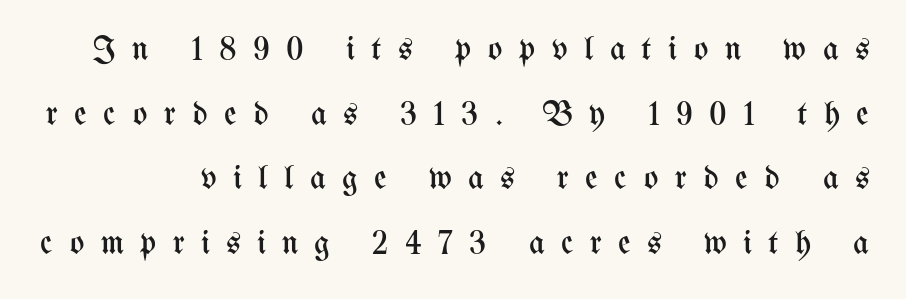
{"italic": "no", "bold": "no", "weight": "regular", "width": "condensed", "stroke_contrast": "medium", "x_height": "medium", "monospaced": "no", "underline": "no", "line_spacing": "loose", "line_spacing_ratio": 1.9, "letter_spacing": "wide", "letter_spacing_em": 0.48, "glyph_px": 34}
